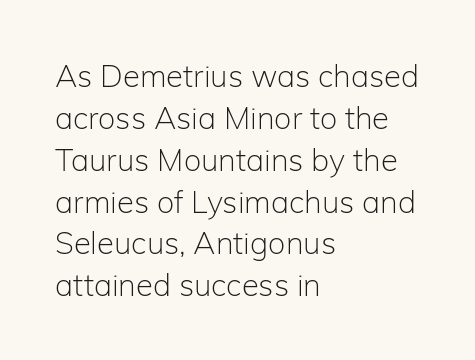
The image shows 31 px light sans-serif type, upright; set left-aligned, normal line spacing (1.35x), normal letter spacing, not underlined; low stroke contrast and a medium x-height.
